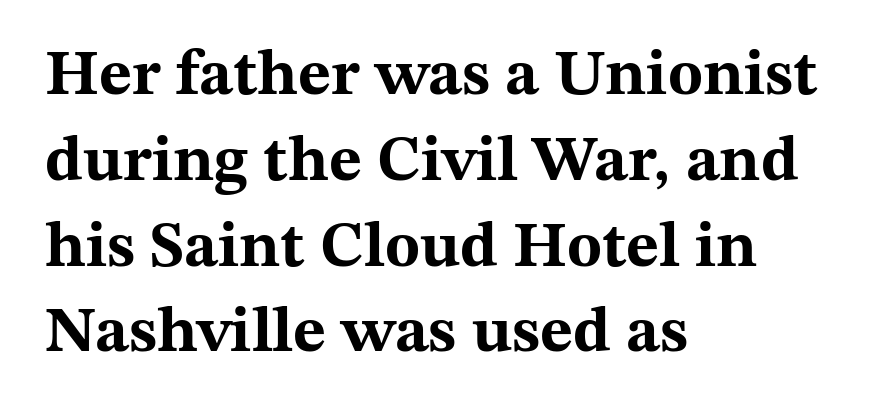
{"serif": "yes", "italic": "no", "bold": "yes", "weight": "bold", "width": "wide", "stroke_contrast": "medium", "x_height": "medium", "monospaced": "no", "underline": "no", "align": "left", "line_spacing": "normal", "line_spacing_ratio": 1.34, "letter_spacing": "normal", "letter_spacing_em": 0.0, "glyph_px": 64}
